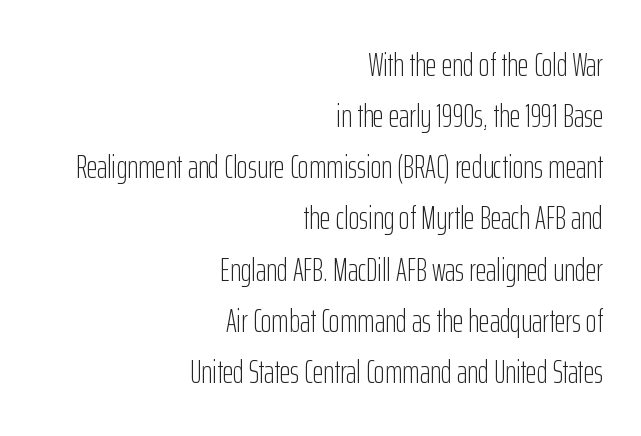
Look at the tracking — it's just the regular setting, nothing added. Summary of weight: not heavy and not bold. A clean baseline with only descenders dipping below it. Leading: standard.
